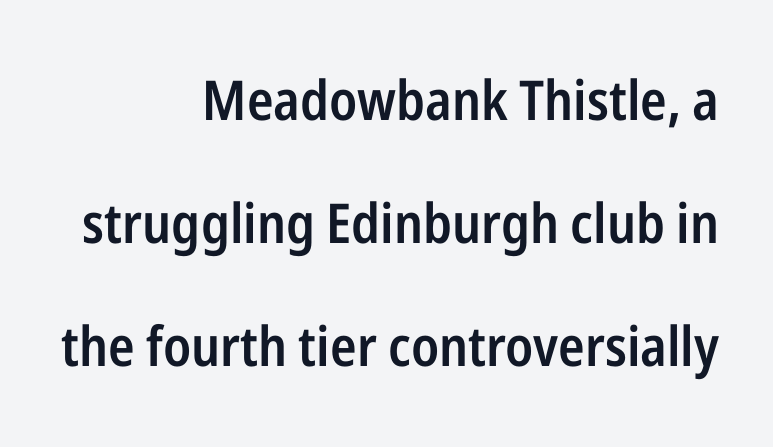
{"serif": "no", "italic": "no", "bold": "semi", "weight": "semibold", "width": "condensed", "stroke_contrast": "low", "x_height": "medium", "monospaced": "no", "underline": "no", "align": "right", "line_spacing": "loose", "line_spacing_ratio": 2.24, "letter_spacing": "normal", "letter_spacing_em": 0.0, "glyph_px": 55}
